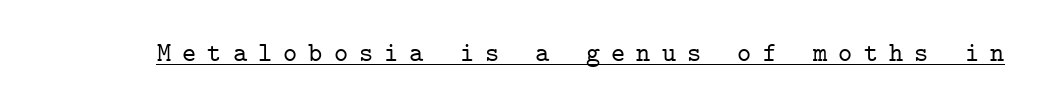
Compared with typical body copy, the letter spacing here is much looser. If you drew a line through each stem, it would be perfectly vertical. Is there an underline? Yes — a line sits under the letters.
